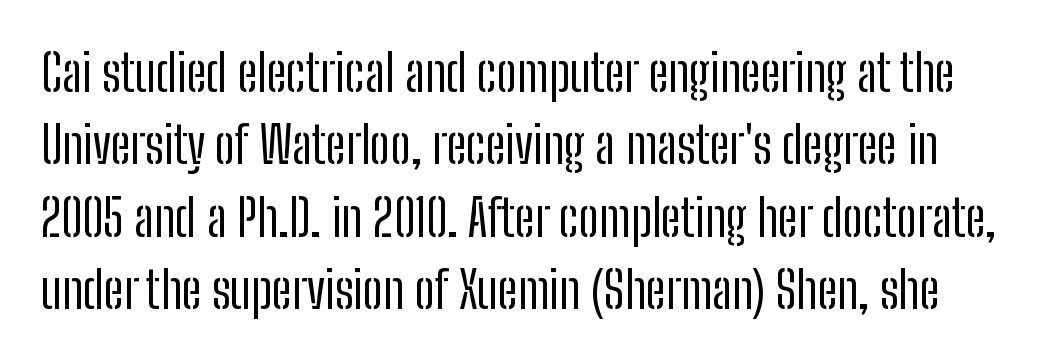
The type is set solid horizontally, with unmodified tracking. The specimen reads as upright at a glance. The font sits on the lighter half of the weight spectrum, regular included. You can tell from the bare stems that sans-serif type was used.
